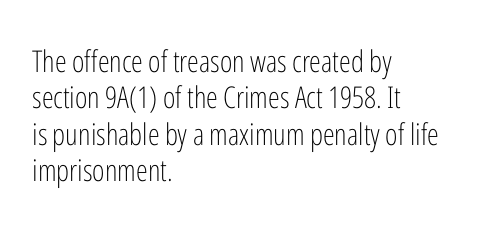
{"serif": "no", "italic": "no", "bold": "no", "weight": "light", "width": "condensed", "stroke_contrast": "low", "x_height": "medium", "monospaced": "no", "underline": "no", "align": "left", "line_spacing_ratio": 1.21, "letter_spacing": "normal", "letter_spacing_em": 0.0, "glyph_px": 30}
